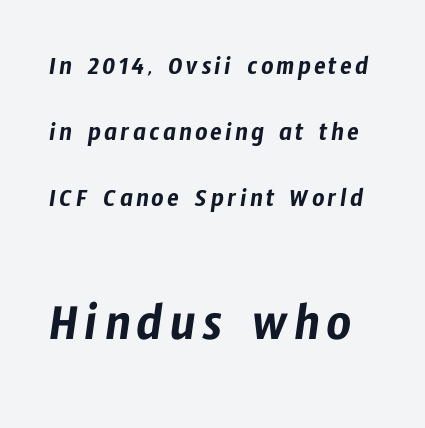
Q: Is the typeface a serif or a sans-serif typeface? A: Sans-serif.
Q: Is the text underlined? A: No.
Q: Is the spacing between lines tight, normal or loose? A: Loose.
Q: Which block of text is set in a larger size, the first (top) or the second (bottom)? A: The second (bottom) one.
Q: Width (condensed, normal, or wide)? A: Condensed.
Q: Stroke contrast? A: Low.
Q: x-height? A: Medium.
Q: Monospaced? A: No.
